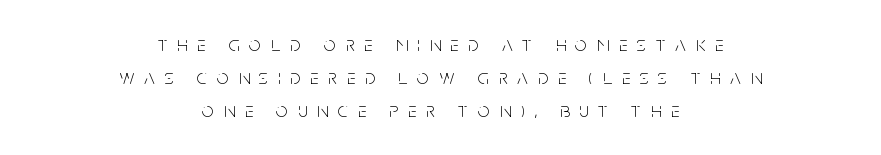
{"italic": "no", "bold": "no", "underline": "no", "align": "center", "line_spacing": "normal", "line_spacing_ratio": 1.58, "letter_spacing": "wide", "letter_spacing_em": 0.47, "glyph_px": 21}
